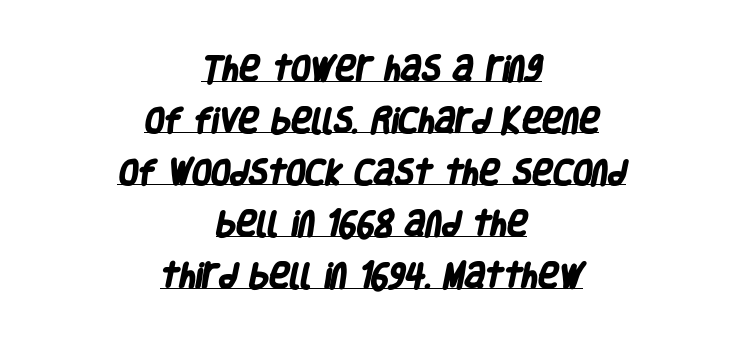
How are the letters spaced? Ordinarily, with no added tracking. Students, this is bold: see how much ink each stroke carries. Compared with a flush-left layout, this one balances lines on the center instead. This rendering employs a face without finishing strokes, i.e., a sans-serif. Think of a printed novel: that variable character pitch is what you see here.
